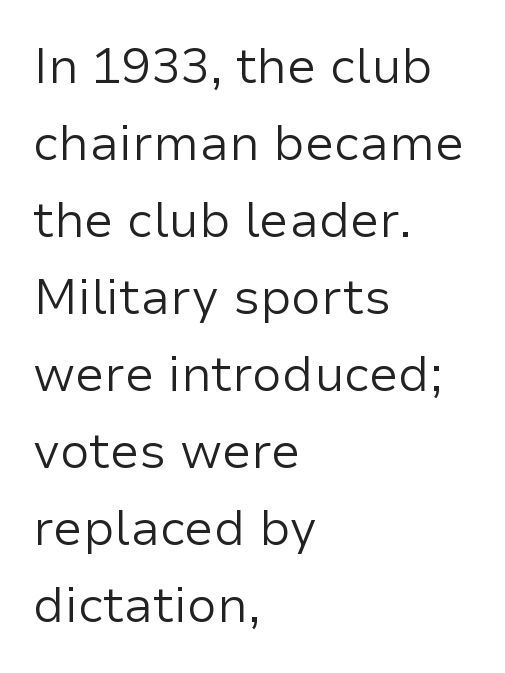
Q: Is the text bold? A: No.
Q: Is the text italic (slanted)? A: No, it is upright.
Q: Is the typeface a serif or a sans-serif typeface? A: Sans-serif.
Q: Is the text underlined? A: No.
Q: How is the paragraph aligned? A: Left-aligned.
Q: Is the spacing between letters normal or unusually wide? A: Normal.
Q: Is the spacing between lines tight, normal or loose? A: Normal.
Q: Width (condensed, normal, or wide)? A: Normal.
Q: Stroke contrast? A: Low.
Q: x-height? A: Medium.
Q: Monospaced? A: No.
